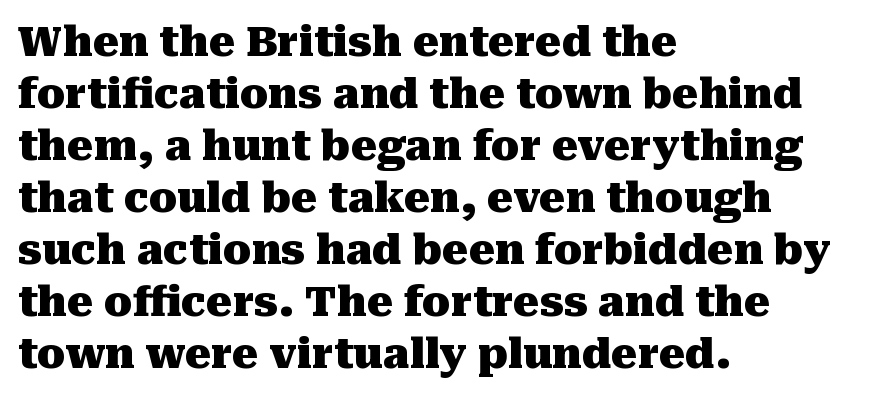
{"serif": "yes", "italic": "no", "bold": "yes", "weight": "heavy", "width": "normal", "stroke_contrast": "medium", "x_height": "medium", "monospaced": "no", "underline": "no", "align": "left", "line_spacing": "normal", "line_spacing_ratio": 1.27, "letter_spacing": "normal", "letter_spacing_em": 0.0, "glyph_px": 41}
